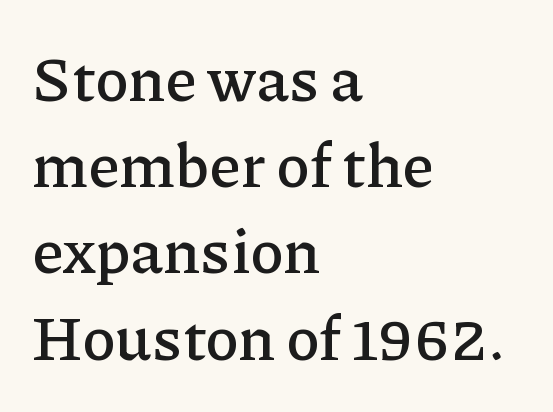
Underline: absent. Baseline-to-baseline distance is the conventional proportion of letter height. This sample uses plain, unmodified letter spacing. The specimen reads as upright at a glance. In terms of letterform style, serifs are clearly present. Line beginnings align vertically; line endings do not.
